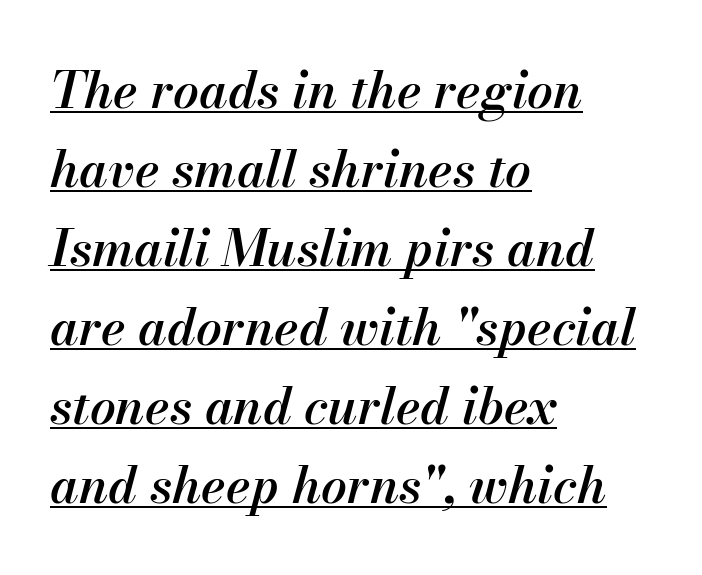
Q: Is the text bold? A: Semi-bold.
Q: Is the text italic (slanted)? A: Yes, it leans right by about 13 degrees.
Q: Is the text underlined? A: Yes.
Q: How is the paragraph aligned? A: Left-aligned.
Q: Is the spacing between letters normal or unusually wide? A: Normal.
Q: Is the spacing between lines tight, normal or loose? A: Normal.
Q: Width (condensed, normal, or wide)? A: Normal.
Q: Stroke contrast? A: Medium.
Q: x-height? A: Small.
Q: Monospaced? A: No.
